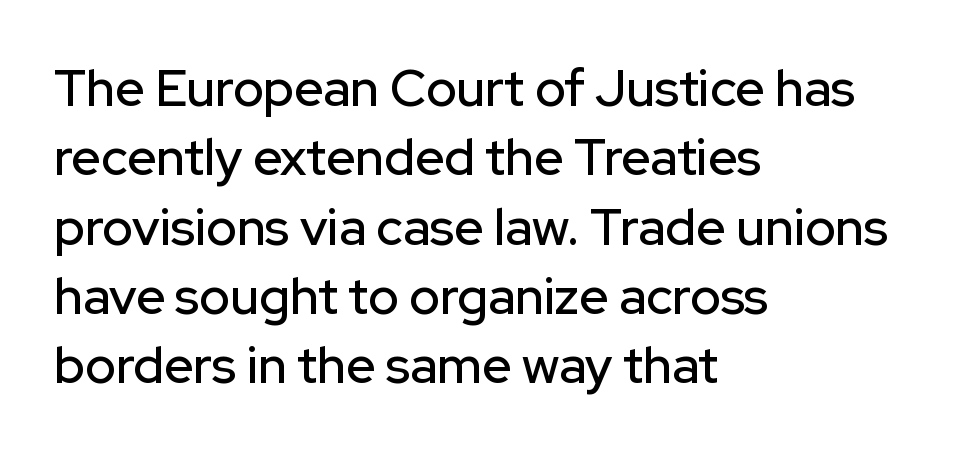
The image shows 51 px sans-serif type, upright; set left-aligned, normal line spacing (1.36x), normal letter spacing, not underlined; low stroke contrast and a medium x-height.
